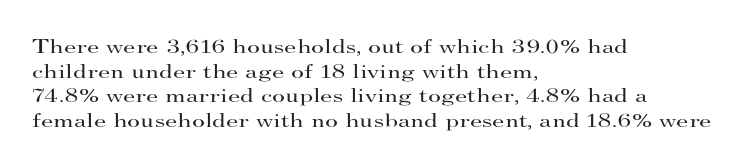
The image shows 20 px text type, upright; set left-aligned, line spacing 1.23x, normal letter spacing, not underlined.
